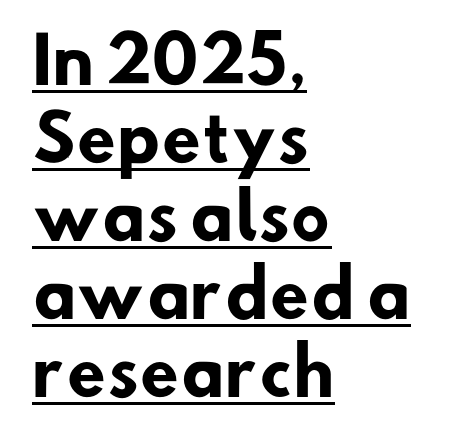
The image shows 64 px heavy sans-serif type; set left-aligned, line spacing 1.22x, normal letter spacing, underlined; low stroke contrast and a small x-height.
